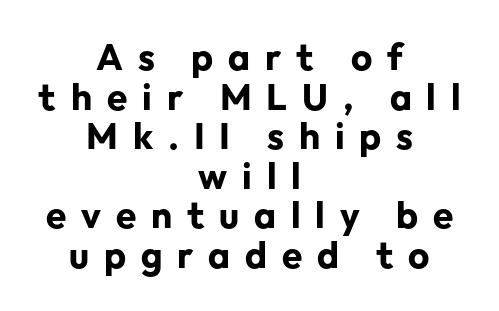
The image shows 37 px bold sans-serif type, upright; set centered, tight line spacing (1.07x), unusually wide letter spacing (+0.4 em), not underlined; low stroke contrast and a medium x-height.
